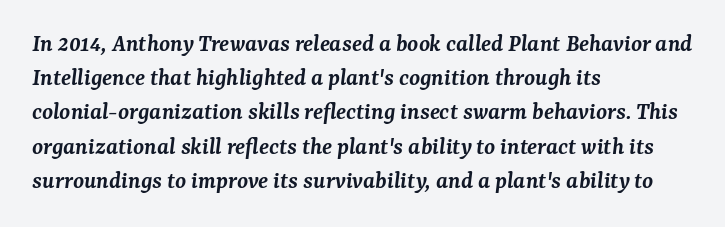
The image shows 25 px text type, italic (leaning right); set left-aligned, normal line spacing (1.37x), normal letter spacing, not underlined.
